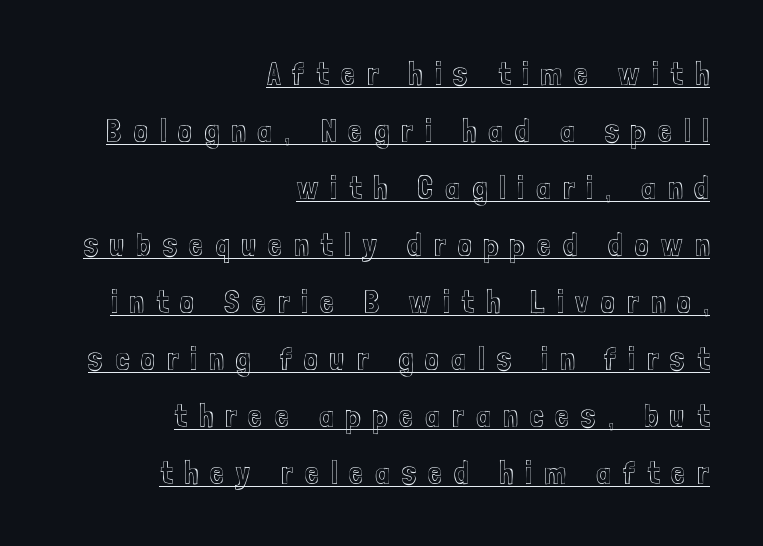
{"italic": "no", "width": "condensed", "x_height": "medium", "monospaced": "no", "underline": "yes", "align": "right", "line_spacing_ratio": 1.78, "letter_spacing": "wide", "letter_spacing_em": 0.37, "glyph_px": 32}
